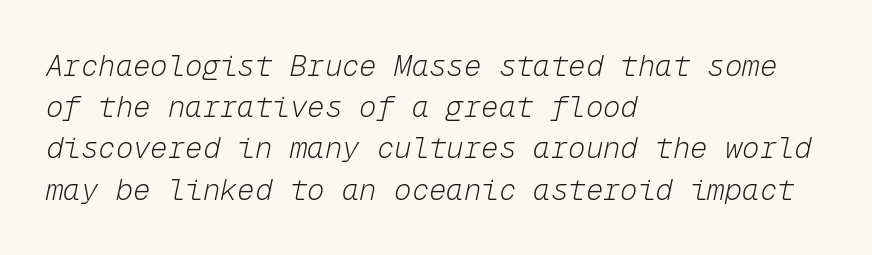
Q: Is the text bold? A: No.
Q: Is the text italic (slanted)? A: Yes, it leans right by about 12 degrees.
Q: Is the text underlined? A: No.
Q: How is the paragraph aligned? A: Left-aligned.
Q: Is the spacing between letters normal or unusually wide? A: Normal.
Q: Is the spacing between lines tight, normal or loose? A: Normal.
Q: Width (condensed, normal, or wide)? A: Normal.
Q: Stroke contrast? A: Low.
Q: x-height? A: Medium.
Q: Monospaced? A: Yes.
